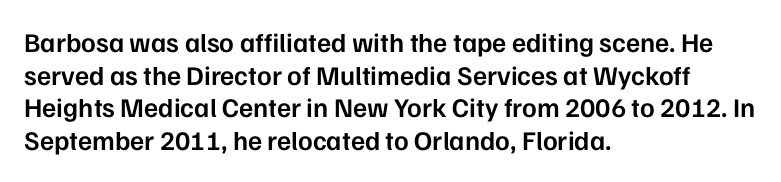
Q: Is the text bold? A: Semi-bold.
Q: Is the text italic (slanted)? A: No, it is upright.
Q: Is the text underlined? A: No.
Q: How is the paragraph aligned? A: Left-aligned.
Q: Is the spacing between letters normal or unusually wide? A: Normal.
